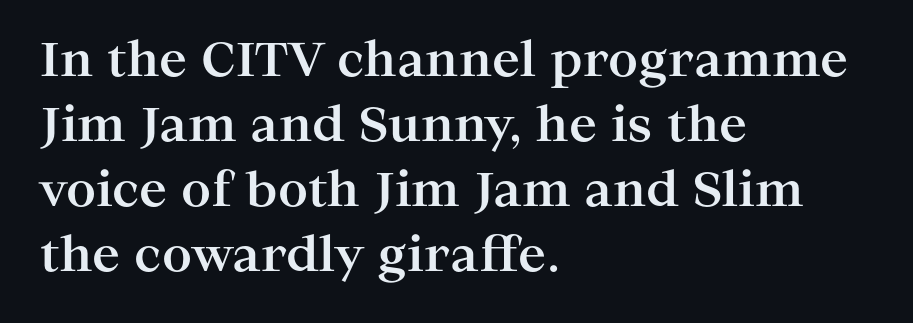
The image shows 47 px bold, wide serif type, upright; set left-aligned, normal line spacing (1.38x), normal letter spacing, not underlined; high stroke contrast and a medium x-height.
